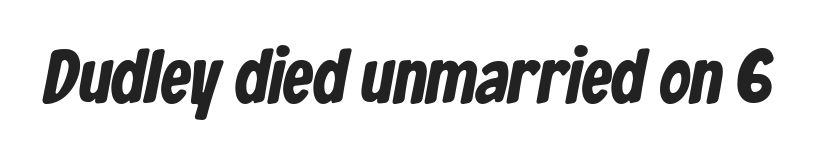
Descenders are the only things crossing below the line. Proportional: the letters do not fall into vertical columns. Typographically, this falls in the sans-serif category. Caption: standard tracking, unaltered.
